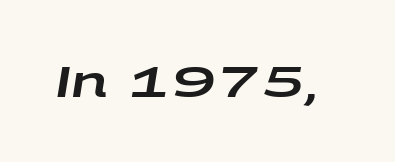
Tracking here is standard; glyphs follow each other at the usual distance. The letters advance in unequal steps, a hallmark of proportional type. The gap between lines stays unmarked. Compared with ordinary roman type, these characters are visibly tilted.
